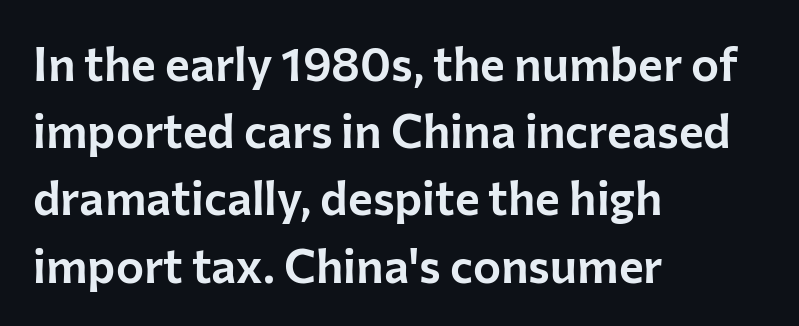
The image shows 47 px sans-serif type, upright; set left-aligned, normal line spacing (1.43x), normal letter spacing, not underlined; low stroke contrast and a medium x-height.
